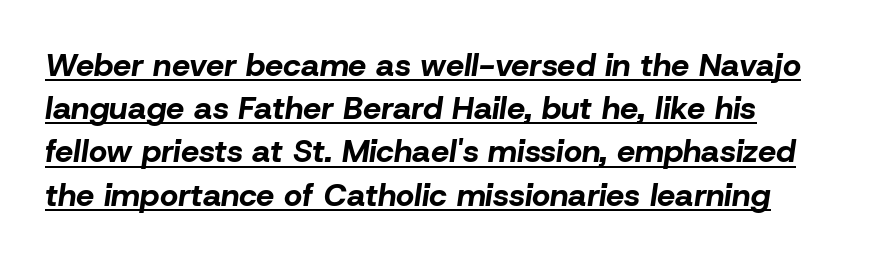
{"italic": "yes", "lean": "right", "slant_degrees": 8, "bold": "yes", "weight": "bold", "width": "normal", "stroke_contrast": "low", "x_height": "medium", "monospaced": "no", "underline": "yes", "line_spacing": "normal", "line_spacing_ratio": 1.35, "letter_spacing": "normal", "letter_spacing_em": 0.0, "glyph_px": 32}
